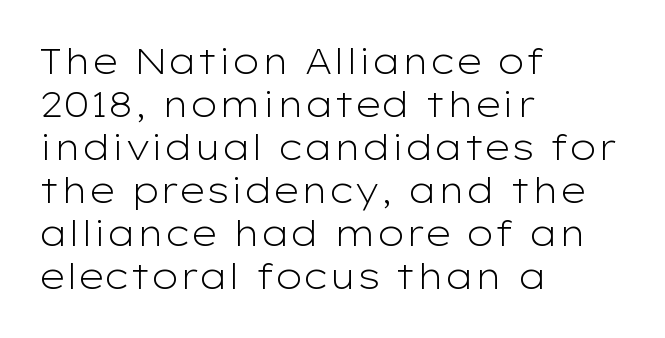
Quick note: not italic, upright. A light-to-regular cut is what we see here. You could not count columns in this text — the font is proportionally spaced. Regarding serifs, this sample does without them. Does extra space separate the letters? No, they use regular spacing. The typesetter chose a ragged-right arrangement here.
